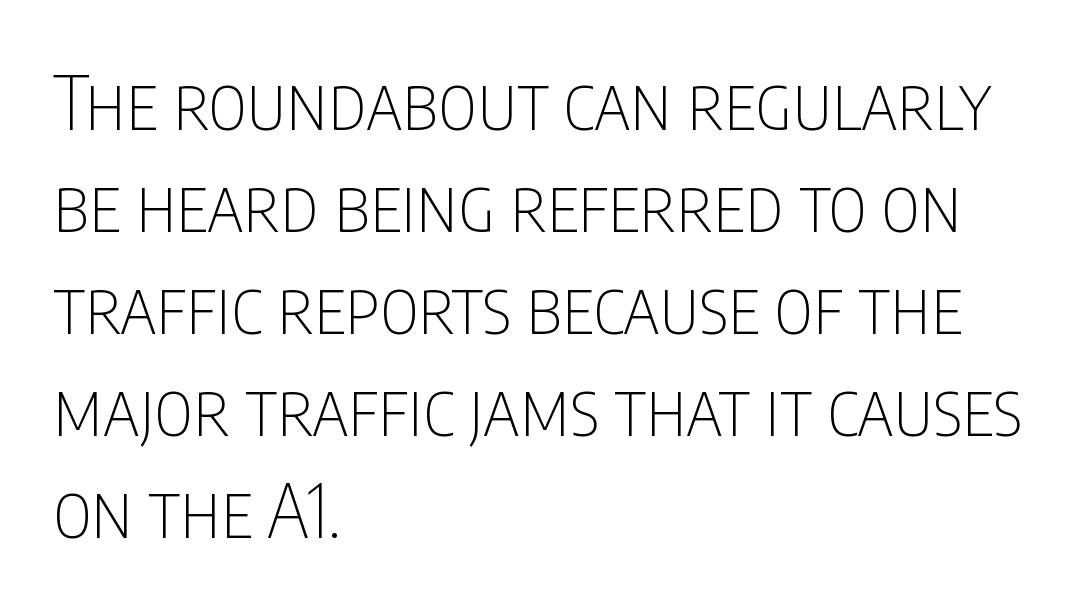
The lines in this sample share a left origin and differ only in where they stop. Any mark beneath the type? The region is blank. Interline gaps are of average width in this sample. The passage shown is typed in a proportional face where columns would drift. Tracking here is standard; glyphs follow each other at the usual distance.
